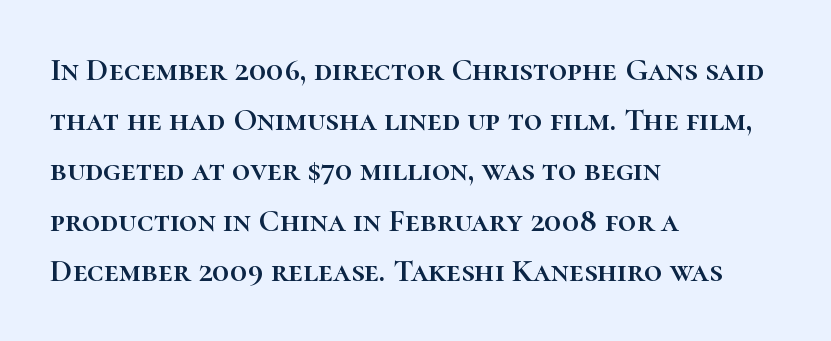
Q: Is the text italic (slanted)? A: No, it is upright.
Q: Is the text underlined? A: No.
Q: How is the paragraph aligned? A: Left-aligned.
Q: Is the spacing between letters normal or unusually wide? A: Normal.
Q: Is the spacing between lines tight, normal or loose? A: Normal.
Q: Width (condensed, normal, or wide)? A: Normal.
Q: Stroke contrast? A: High.
Q: x-height? A: Medium.
Q: Monospaced? A: No.
